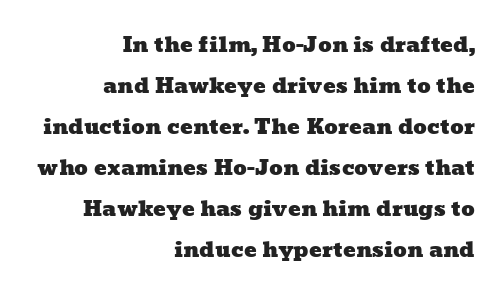
The image shows 21 px text type; set right-aligned, loose line spacing (1.95x), normal letter spacing, not underlined.
